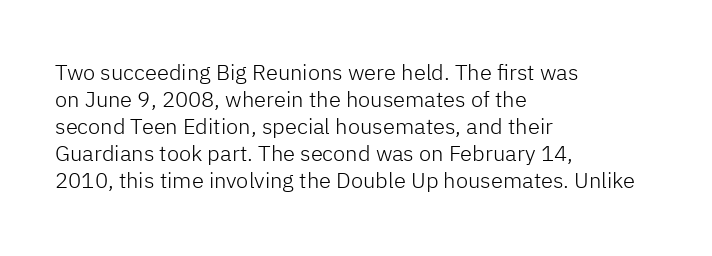
{"italic": "no", "bold": "no", "underline": "no", "align": "left", "line_spacing_ratio": 1.23, "letter_spacing": "normal", "letter_spacing_em": 0.0, "glyph_px": 22}
